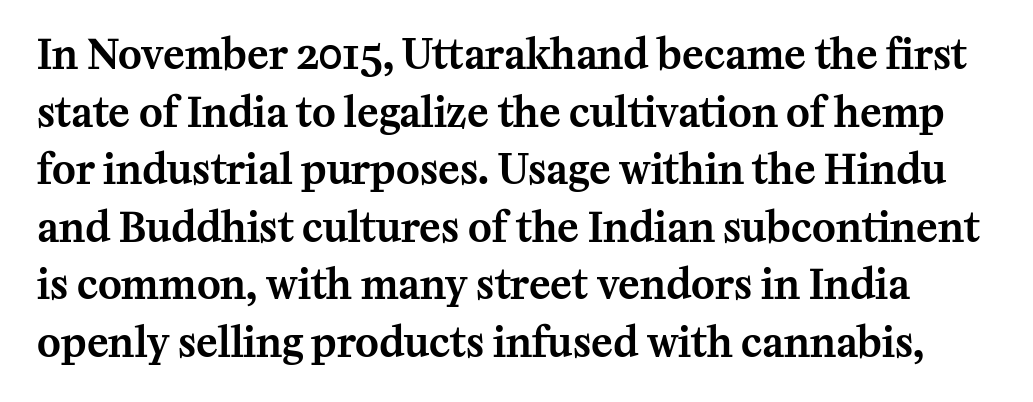
The image shows 40 px serif type, upright; set normal line spacing (1.44x), normal letter spacing, not underlined; medium stroke contrast and a medium x-height.
